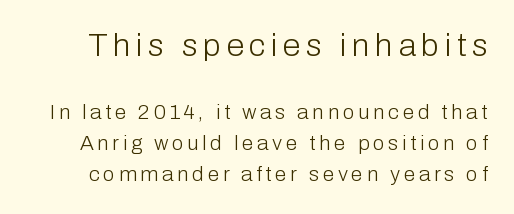
{"serif": "no", "italic": "no", "bold": "no", "weight": "light", "width": "normal", "stroke_contrast": "low", "x_height": "medium", "monospaced": "no", "underline": "no", "line_spacing": "normal", "line_spacing_ratio": 1.48, "larger_block": "first", "size_ratio": 1.52, "glyph_px": 32}
